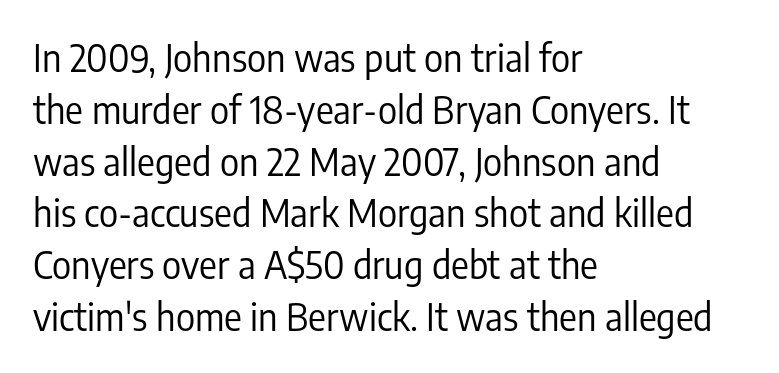
Q: Is the text bold? A: No.
Q: Is the text italic (slanted)? A: No, it is upright.
Q: Is the typeface a serif or a sans-serif typeface? A: Sans-serif.
Q: Is the text underlined? A: No.
Q: How is the paragraph aligned? A: Left-aligned.
Q: Is the spacing between letters normal or unusually wide? A: Normal.
Q: Is the spacing between lines tight, normal or loose? A: Normal.
Q: Width (condensed, normal, or wide)? A: Condensed.
Q: Stroke contrast? A: Low.
Q: x-height? A: Medium.
Q: Monospaced? A: No.
